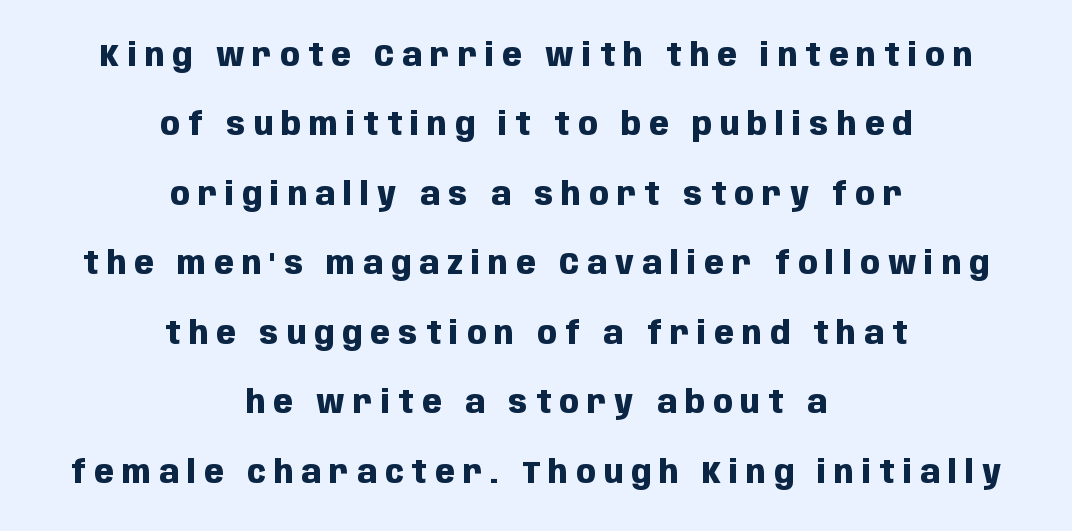
Q: Is the text bold? A: Yes.
Q: Is the text italic (slanted)? A: No, it is upright.
Q: Is the typeface a serif or a sans-serif typeface? A: Sans-serif.
Q: Is the text underlined? A: No.
Q: How is the paragraph aligned? A: Centered.
Q: Is the spacing between letters normal or unusually wide? A: Unusually wide.
Q: Is the spacing between lines tight, normal or loose? A: Loose.
Q: Width (condensed, normal, or wide)? A: Condensed.
Q: Stroke contrast? A: Low.
Q: x-height? A: Large.
Q: Monospaced? A: No.
